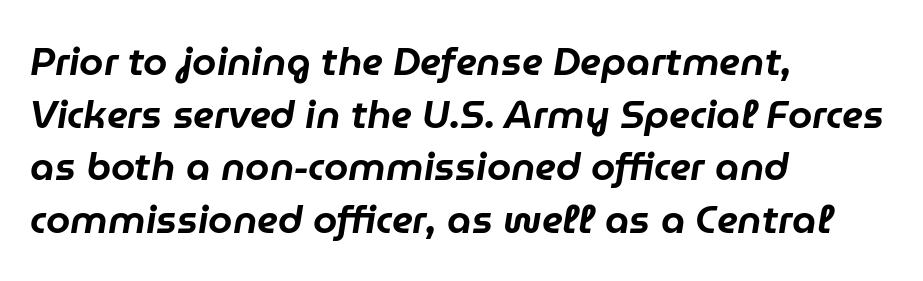
{"italic": "yes", "lean": "right", "slant_degrees": 9, "width": "normal", "stroke_contrast": "low", "x_height": "medium", "monospaced": "no", "underline": "no", "align": "left", "line_spacing": "normal", "line_spacing_ratio": 1.35, "letter_spacing": "normal", "letter_spacing_em": 0.0, "glyph_px": 39}
